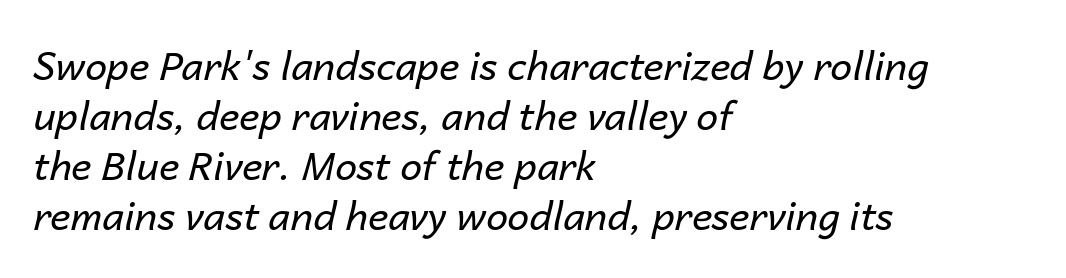
Think of a printed novel: that variable character pitch is what you see here. You can tell it's italic because the verticals aren't actually vertical. A quiet, ordinary-to-light weight characterises the typeface. Letters rest on an invisible, unmarked baseline. Between one letter and the next there's only the usual sliver of space. A typesetter would call this leading conventional body-copy spacing.
